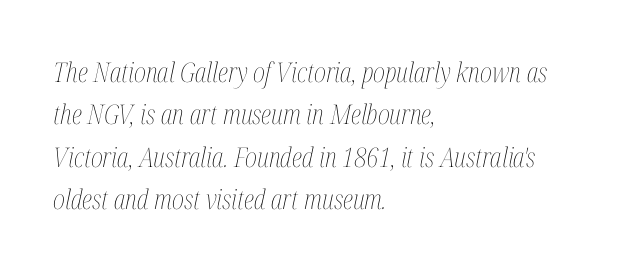
The image shows 27 px text type, italic (leaning right); set left-aligned, normal line spacing (1.57x), normal letter spacing, not underlined.
